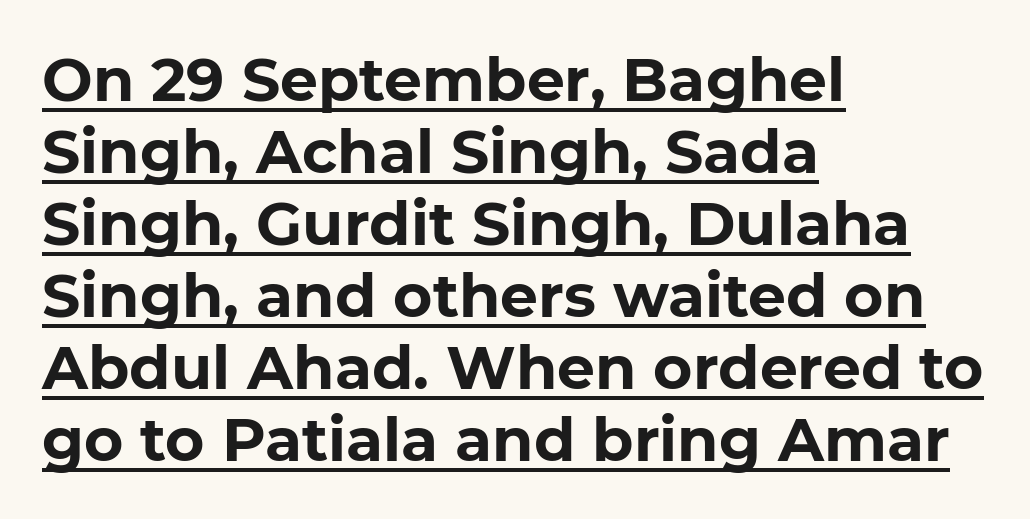
{"serif": "no", "italic": "no", "bold": "yes", "weight": "bold", "width": "normal", "stroke_contrast": "low", "x_height": "medium", "monospaced": "no", "underline": "yes", "align": "left", "line_spacing_ratio": 1.2, "letter_spacing": "normal", "letter_spacing_em": 0.0, "glyph_px": 60}
